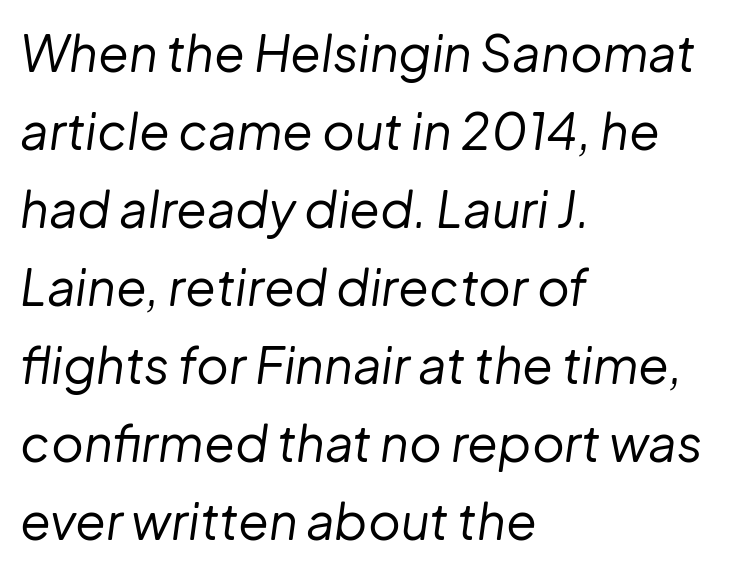
{"italic": "yes", "lean": "right", "slant_degrees": 8, "bold": "no", "weight": "regular", "width": "normal", "stroke_contrast": "low", "x_height": "medium", "monospaced": "no", "underline": "no", "align": "left", "line_spacing": "normal", "line_spacing_ratio": 1.56, "letter_spacing": "normal", "letter_spacing_em": 0.0, "glyph_px": 50}
